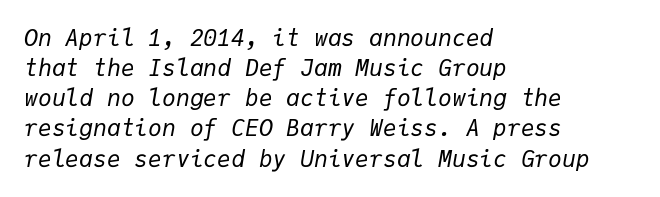
The image shows 23 px text type, italic (leaning right); set left-aligned, normal line spacing (1.31x), normal letter spacing, not underlined.
